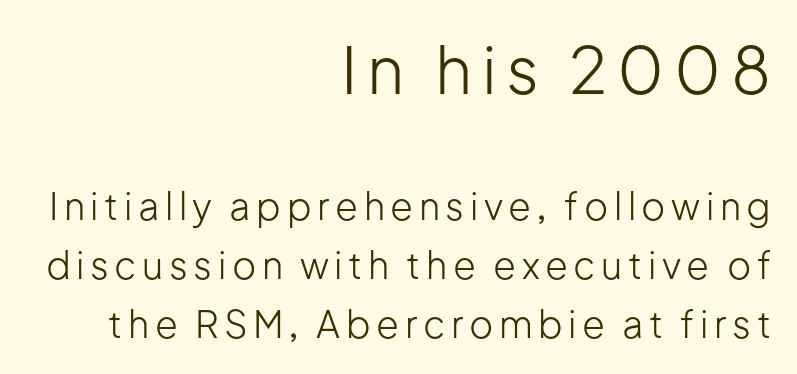
A typesetter would label this face a sans. Compared with a flush-left layout, this one pins lines to the opposite, right side. Line spacing here is normal. Is this a fixed-width face? No — the glyphs have proportional, varying widths. Quick note: not italic, upright. Visually, the top section dominates because its glyphs are scaled up.
